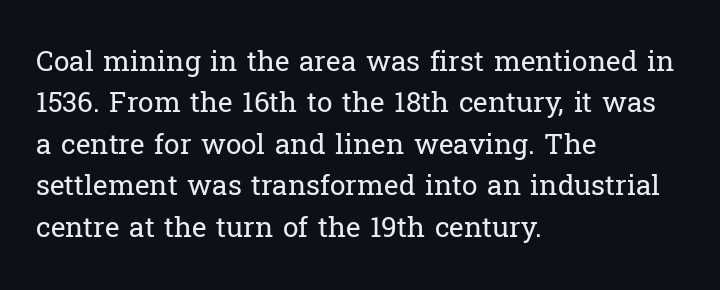
Q: Is the text bold? A: No.
Q: Is the text italic (slanted)? A: No, it is upright.
Q: Is the typeface a serif or a sans-serif typeface? A: Serif.
Q: Is the text underlined? A: No.
Q: How is the paragraph aligned? A: Left-aligned.
Q: Is the spacing between letters normal or unusually wide? A: Normal.
Q: Is the spacing between lines tight, normal or loose? A: Normal.
Q: Width (condensed, normal, or wide)? A: Normal.
Q: Stroke contrast? A: Low.
Q: x-height? A: Medium.
Q: Monospaced? A: No.
